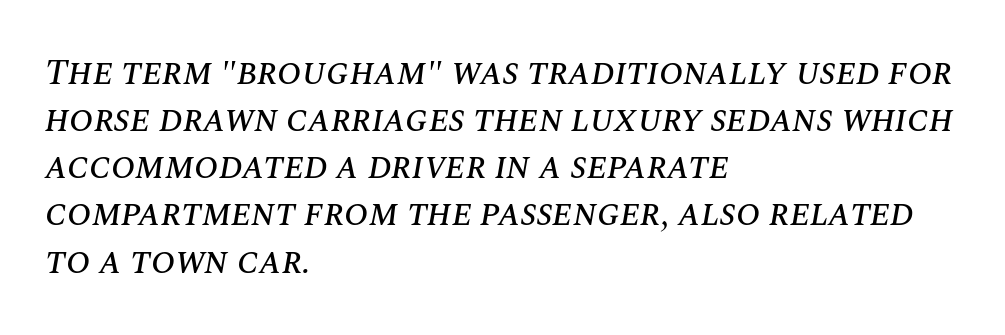
{"italic": "yes", "lean": "right", "slant_degrees": 10, "width": "normal", "stroke_contrast": "medium", "x_height": "large", "monospaced": "no", "underline": "no", "align": "left", "line_spacing": "normal", "line_spacing_ratio": 1.31, "letter_spacing": "normal", "letter_spacing_em": 0.0, "glyph_px": 36}
